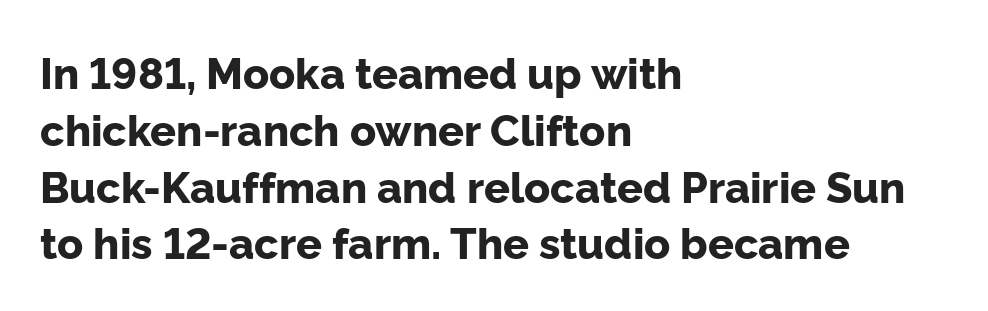
The image shows 43 px bold sans-serif type, upright; set left-aligned, normal line spacing (1.32x), normal letter spacing, not underlined; low stroke contrast and a medium x-height.
